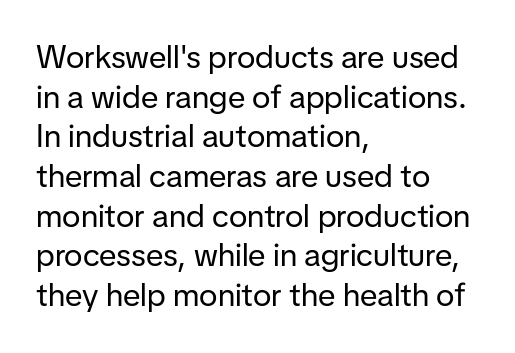
Heft: none added — not bold. A typesetter would mark this as roman, not italic. I'd call this a sans setting — the letters go barefoot. The paragraph has a hard left edge and a soft right edge.
